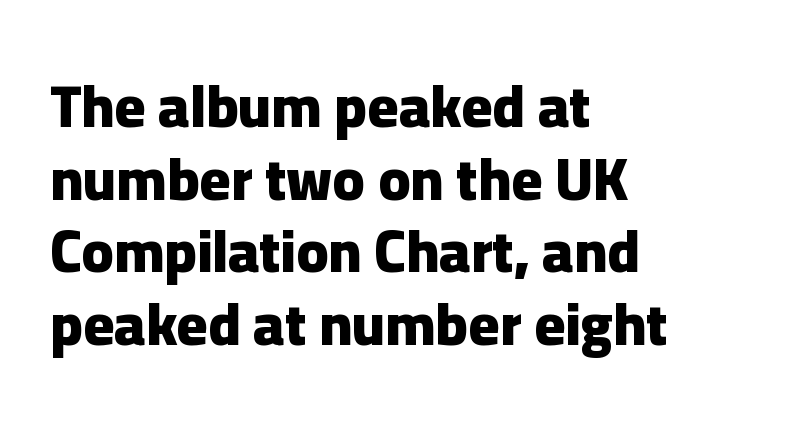
Q: Is the text bold? A: Yes.
Q: Is the text italic (slanted)? A: No, it is upright.
Q: Is the typeface a serif or a sans-serif typeface? A: Sans-serif.
Q: Is the text underlined? A: No.
Q: How is the paragraph aligned? A: Left-aligned.
Q: Is the spacing between letters normal or unusually wide? A: Normal.
Q: Width (condensed, normal, or wide)? A: Normal.
Q: Stroke contrast? A: Low.
Q: x-height? A: Medium.
Q: Monospaced? A: No.
